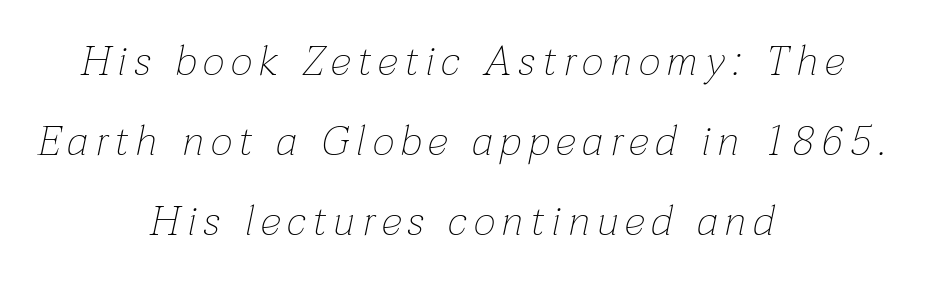
The image shows 42 px thin type, italic (leaning right); set centered, loose line spacing (1.91x), not underlined; low stroke contrast and a medium x-height.
